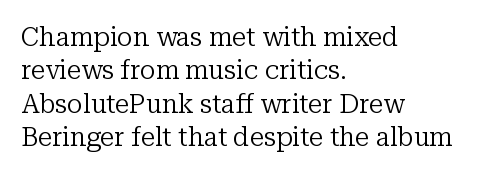
Compared with typical paragraphs, the rows here are spaced about the same. The letters stand straight up with perfectly vertical stems. Short and long lines alike share a common starting point at left. Is the stroke heavy? The answer is a plain regular-or-lighter. In terms of letterspacing, this is plain default setting. Just letters on the line, the space beneath them empty.
